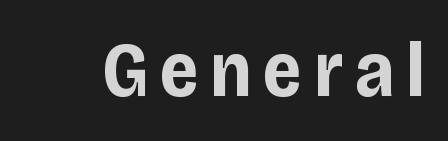
{"serif": "no", "italic": "no", "bold": "yes", "weight": "bold", "width": "condensed", "stroke_contrast": "low", "x_height": "large", "monospaced": "no", "underline": "no", "glyph_px": 78}
